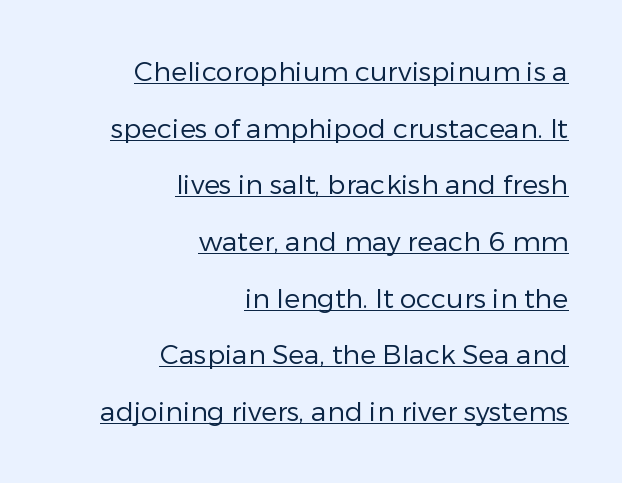
The face used here is rendered with its standard letterfit. The sample's only ornament is a line tracing under the words. In terms of leading, this rendering errs on the spacious side. No heavy texture on the line: the type isn't bold. You can tell it's not italic because the verticals are truly vertical.
